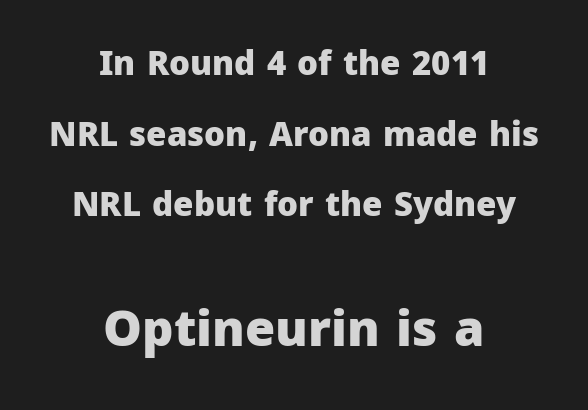
Bare-footed words on every line. Reading down the block, each line starts at a different indent, mirrored at its end. Do the characters align in a grid? No, the font is proportional. Look at the tracking — it's just the regular setting, nothing added.
